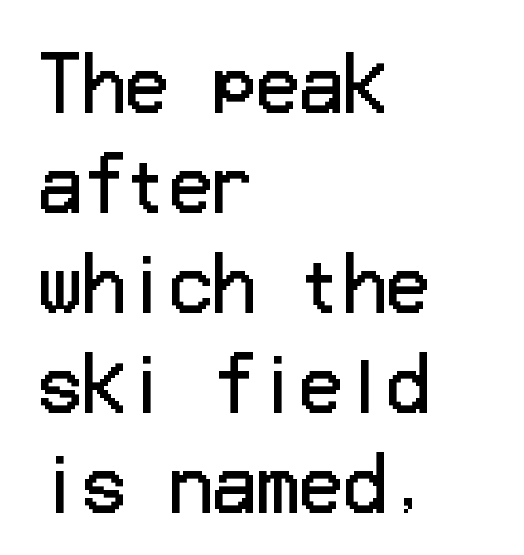
The tracking reads as untouched default to a designer's eye. This rendering uses left alignment, leaving the right contour irregular. The lettering stays uniformly vertical, giving the passage a roman look. The words here are not underlined. Bold? No — there's no thickening of the strokes.
